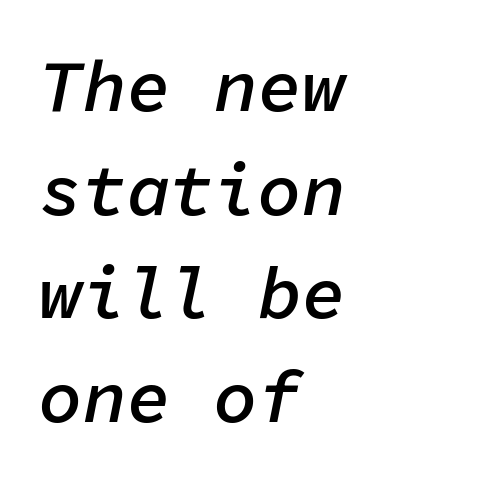
Q: Is the text bold? A: Semi-bold.
Q: Is the text italic (slanted)? A: Yes, it leans right by about 11 degrees.
Q: Is the text underlined? A: No.
Q: How is the paragraph aligned? A: Left-aligned.
Q: Is the spacing between letters normal or unusually wide? A: Normal.
Q: Is the spacing between lines tight, normal or loose? A: Normal.
Q: Width (condensed, normal, or wide)? A: Normal.
Q: Stroke contrast? A: Low.
Q: x-height? A: Medium.
Q: Monospaced? A: Yes.
